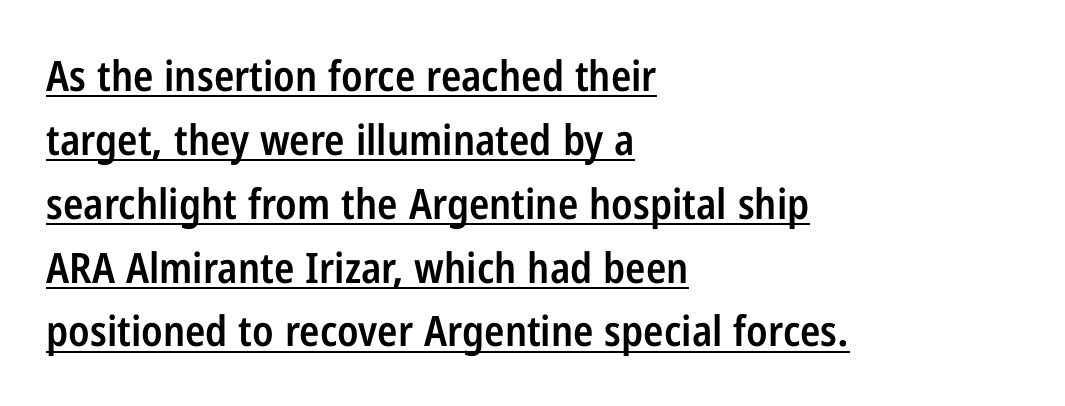
{"serif": "no", "italic": "no", "bold": "semi", "weight": "semibold", "width": "condensed", "stroke_contrast": "low", "x_height": "medium", "monospaced": "no", "underline": "yes", "align": "left", "line_spacing": "normal", "line_spacing_ratio": 1.52, "letter_spacing": "normal", "letter_spacing_em": 0.0, "glyph_px": 42}
